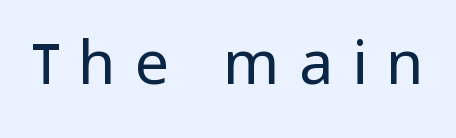
The image shows 61 px regular-weight sans-serif type, upright; set unusually wide letter spacing (+0.31 em), not underlined; low stroke contrast and a medium x-height.
